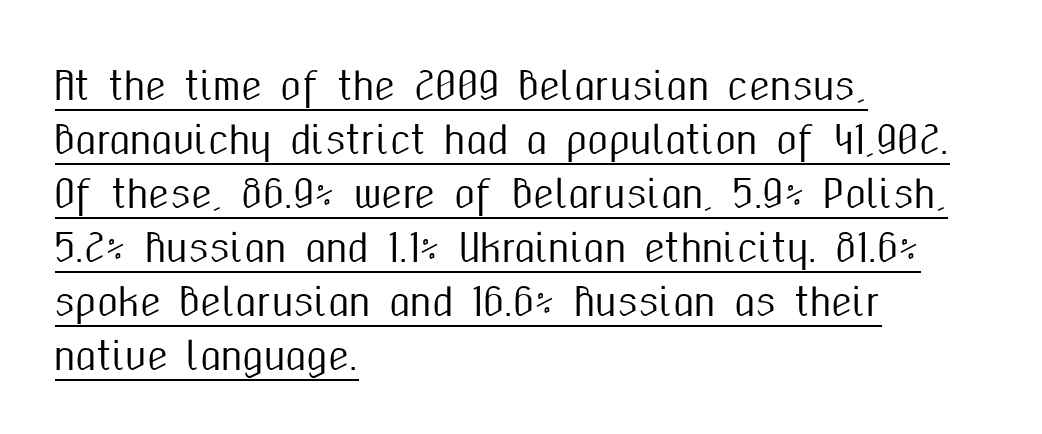
The typography opts for an upright posture over an oblique one. These lines are set flush left with a ragged right edge. How are the letters spaced? Ordinarily, with no added tracking. Compared with undecorated copy, this sample adds a rule below the words.
